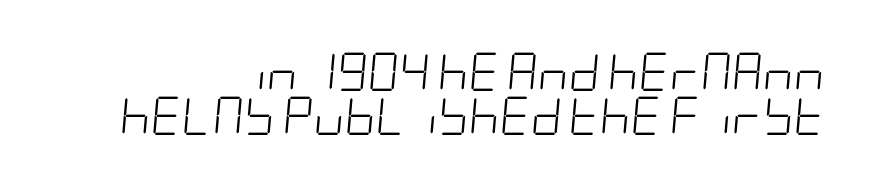
{"italic": "yes", "lean": "right", "slant_degrees": 5, "bold": "no", "weight": "light", "width": "condensed", "stroke_contrast": "low", "x_height": "large", "underline": "no", "line_spacing_ratio": 1.17, "letter_spacing": "normal", "letter_spacing_em": 0.0, "glyph_px": 38}
